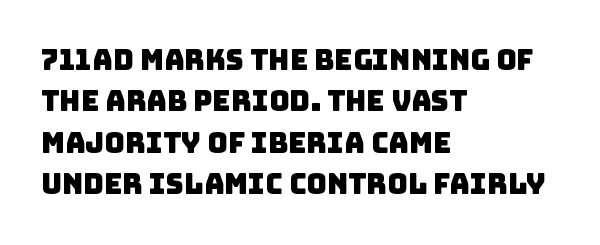
Q: Is the typeface a serif or a sans-serif typeface? A: Sans-serif.
Q: Is the text underlined? A: No.
Q: How is the paragraph aligned? A: Left-aligned.
Q: Is the spacing between letters normal or unusually wide? A: Normal.
Q: Is the spacing between lines tight, normal or loose? A: Normal.
Q: Width (condensed, normal, or wide)? A: Normal.
Q: Stroke contrast? A: Low.
Q: x-height? A: Large.
Q: Monospaced? A: No.
